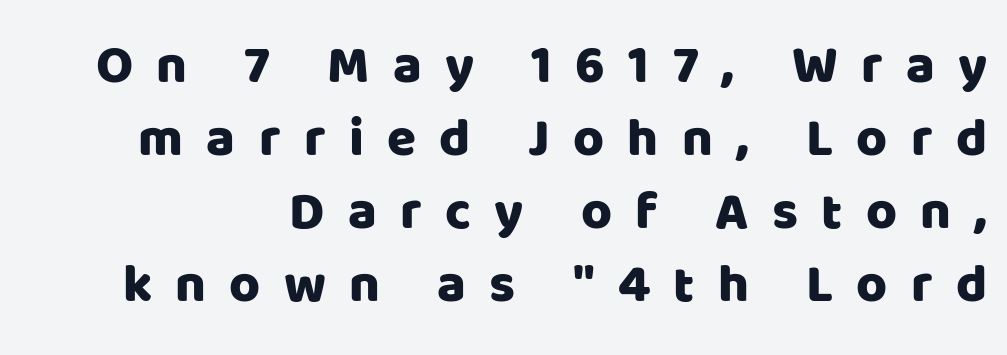
Q: Is the text italic (slanted)? A: No, it is upright.
Q: Is the typeface a serif or a sans-serif typeface? A: Sans-serif.
Q: Is the text underlined? A: No.
Q: Is the spacing between letters normal or unusually wide? A: Unusually wide.
Q: Is the spacing between lines tight, normal or loose? A: Normal.
Q: Width (condensed, normal, or wide)? A: Normal.
Q: Stroke contrast? A: Low.
Q: x-height? A: Large.
Q: Monospaced? A: No.
